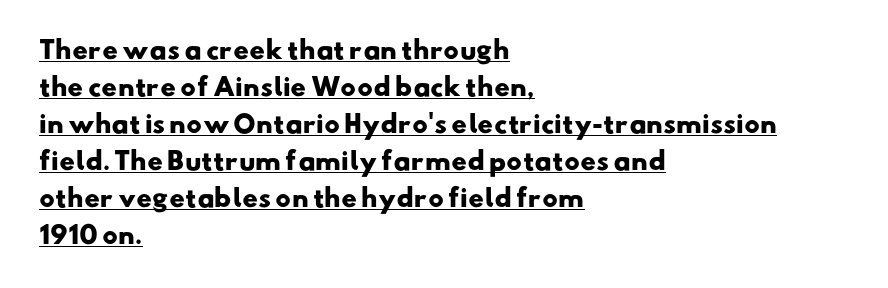
Q: Is the text bold? A: Yes.
Q: Is the text underlined? A: Yes.
Q: How is the paragraph aligned? A: Left-aligned.
Q: Is the spacing between letters normal or unusually wide? A: Normal.
Q: Is the spacing between lines tight, normal or loose? A: Normal.
